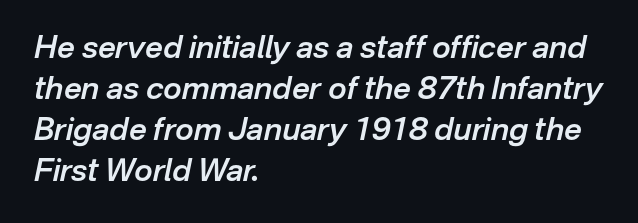
Q: Is the text bold? A: Semi-bold.
Q: Is the text italic (slanted)? A: Yes, it leans right by about 12 degrees.
Q: Is the text underlined? A: No.
Q: How is the paragraph aligned? A: Left-aligned.
Q: Is the spacing between letters normal or unusually wide? A: Normal.
Q: Is the spacing between lines tight, normal or loose? A: Normal.
Q: Width (condensed, normal, or wide)? A: Normal.
Q: Stroke contrast? A: Low.
Q: x-height? A: Medium.
Q: Monospaced? A: No.
